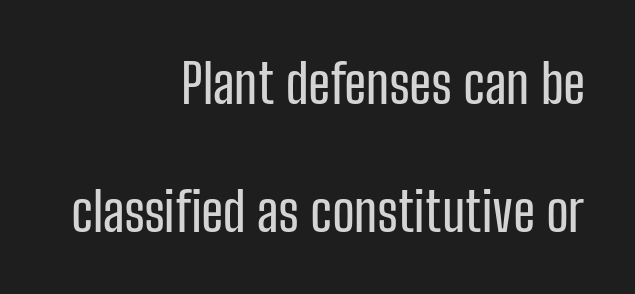
{"serif": "no", "italic": "no", "width": "condensed", "stroke_contrast": "low", "x_height": "medium", "monospaced": "no", "underline": "no", "align": "right", "line_spacing": "loose", "line_spacing_ratio": 2.37, "letter_spacing": "normal", "letter_spacing_em": 0.0, "glyph_px": 54}
